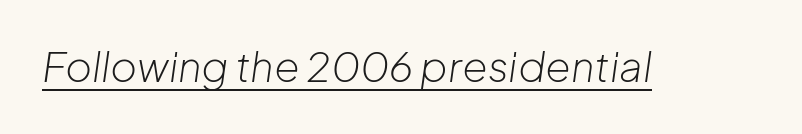
The image shows 41 px light type, italic (leaning right); set normal letter spacing, underlined; low stroke contrast and a medium x-height.
